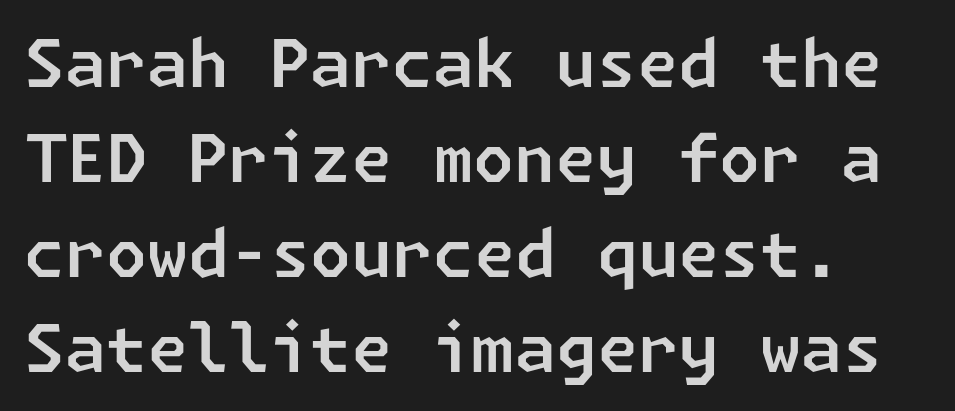
The image shows 66 px sans-serif type; set normal line spacing (1.44x), normal letter spacing, not underlined; low stroke contrast and a medium x-height.
